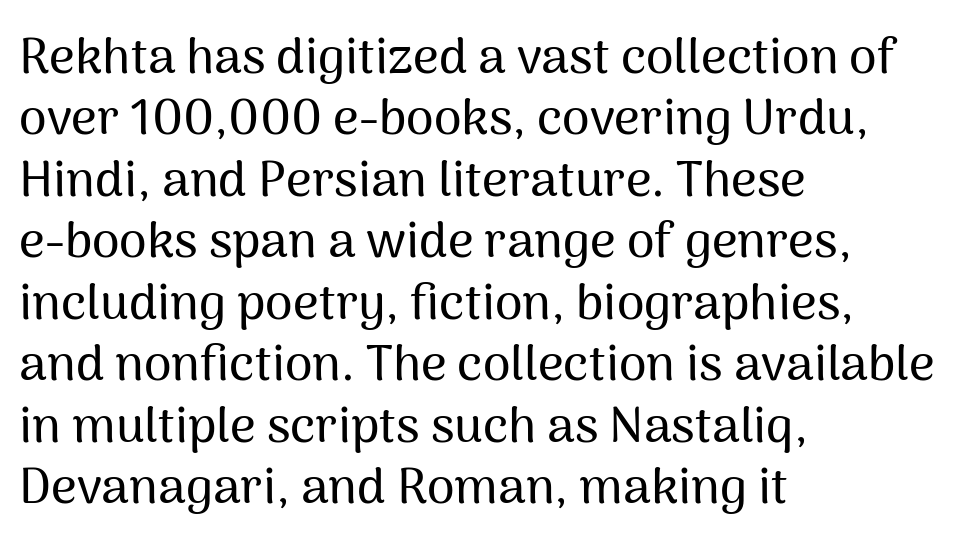
{"serif": "no", "italic": "no", "width": "normal", "stroke_contrast": "medium", "x_height": "medium", "monospaced": "no", "underline": "no", "align": "left", "line_spacing_ratio": 1.23, "letter_spacing": "normal", "letter_spacing_em": 0.0, "glyph_px": 50}
